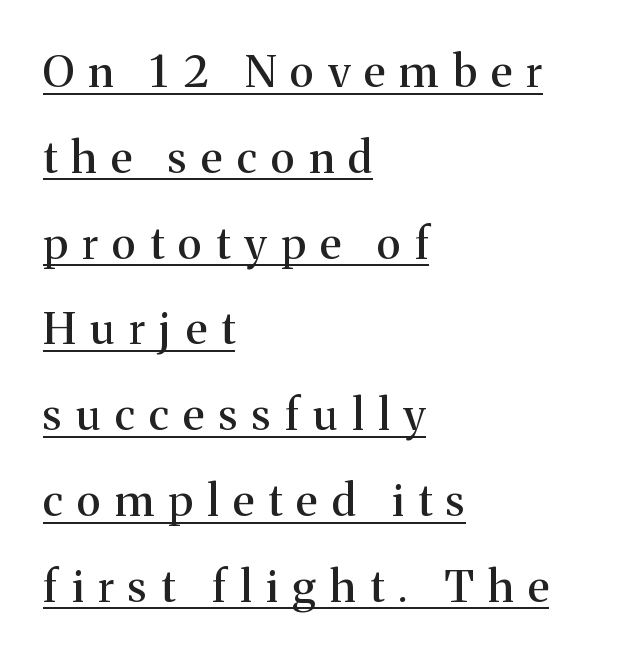
Characters follow at a spacing far wider than the type designer built in. Are there feet on the stems? There are — it's a serif. Each line of the rendering has a horizontal stroke beneath the glyphs. These lines stand farther apart than default settings would place them. Upright lettering throughout. The letters advance in unequal steps, a hallmark of proportional type.
